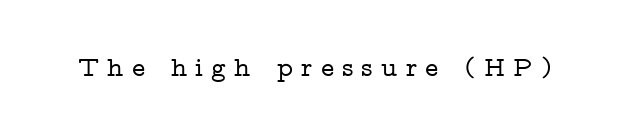
The image shows 28 px wide serif type, upright; set unusually wide letter spacing (+0.29 em), not underlined; low stroke contrast and a medium x-height.
